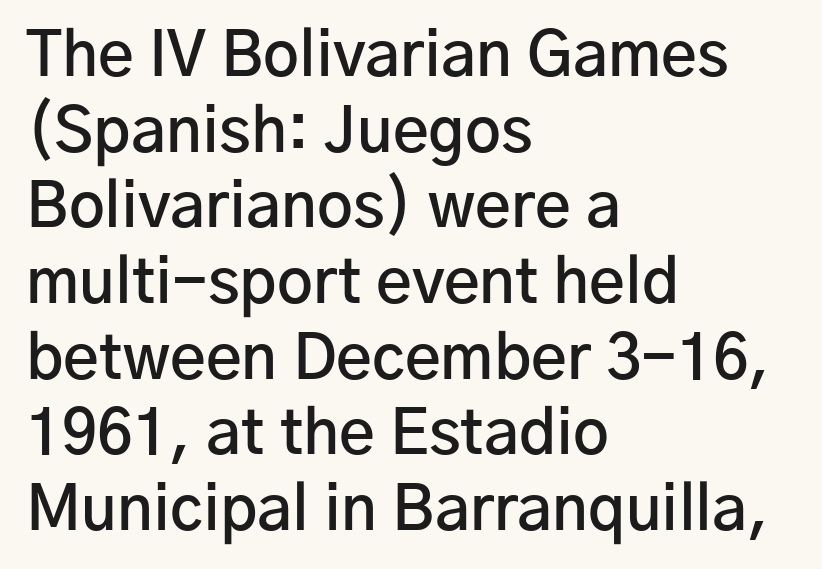
The image shows 62 px semibold sans-serif type, upright; set left-aligned, line spacing 1.22x, normal letter spacing, not underlined; low stroke contrast and a medium x-height.
